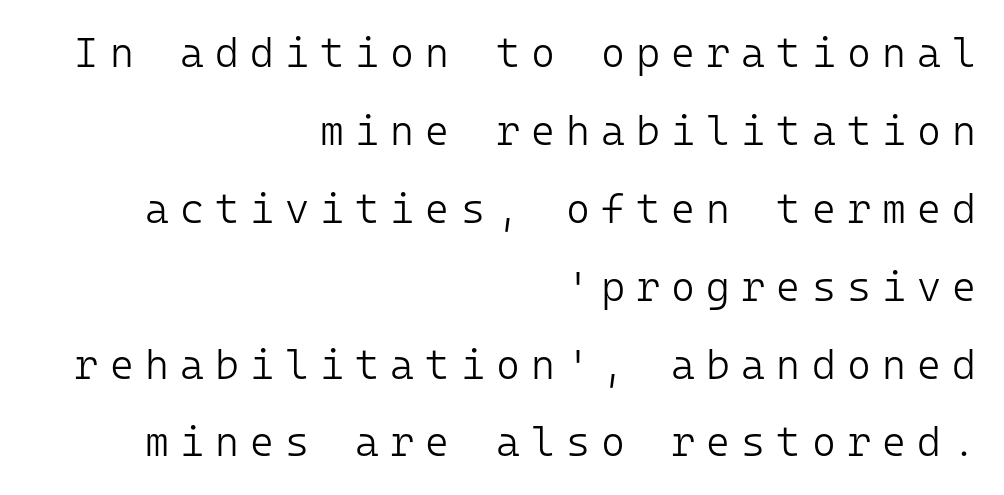
{"serif": "no", "italic": "no", "bold": "no", "weight": "light", "width": "normal", "stroke_contrast": "low", "x_height": "medium", "monospaced": "yes", "underline": "no", "align": "right", "line_spacing": "loose", "line_spacing_ratio": 1.9, "letter_spacing": "wide", "letter_spacing_em": 0.27, "glyph_px": 41}
